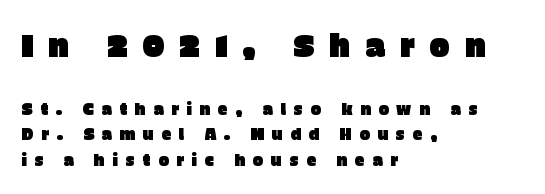
{"serif": "no", "italic": "no", "width": "normal", "stroke_contrast": "low", "x_height": "large", "monospaced": "no", "underline": "no", "align": "left", "line_spacing": "normal", "line_spacing_ratio": 1.61, "letter_spacing": "wide", "letter_spacing_em": 0.47, "larger_block": "first", "size_ratio": 1.94, "glyph_px": 31}
